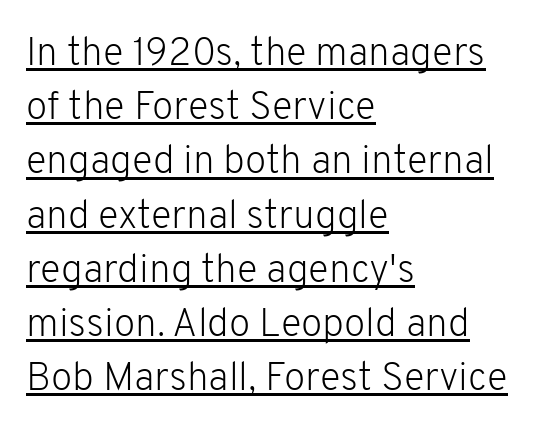
Q: Is the text bold? A: No.
Q: Is the text italic (slanted)? A: No, it is upright.
Q: Is the typeface a serif or a sans-serif typeface? A: Sans-serif.
Q: Is the text underlined? A: Yes.
Q: How is the paragraph aligned? A: Left-aligned.
Q: Is the spacing between letters normal or unusually wide? A: Normal.
Q: Is the spacing between lines tight, normal or loose? A: Normal.
Q: Width (condensed, normal, or wide)? A: Normal.
Q: Stroke contrast? A: Low.
Q: x-height? A: Medium.
Q: Monospaced? A: No.
